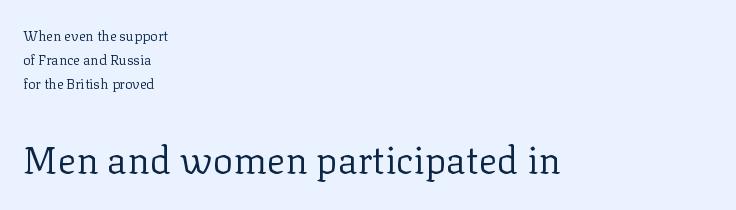
The image shows 38 px regular-weight serif type, upright; set left-aligned, line spacing 1.73x, normal letter spacing, not underlined; the second (bottom) block is 2.71x larger; low stroke contrast and a medium x-height.
